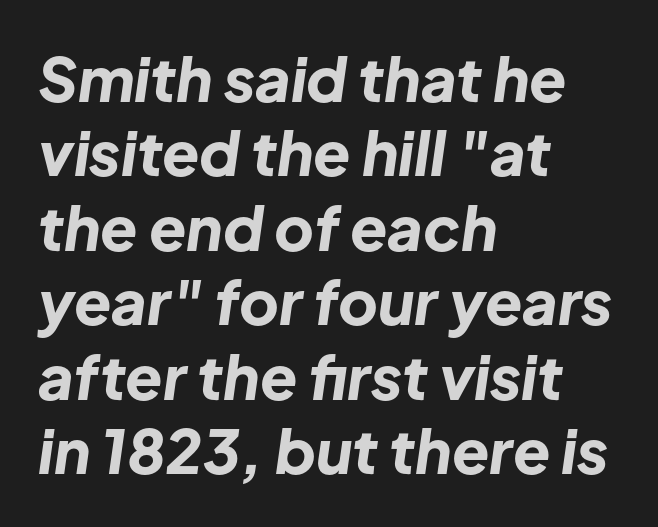
You could not count columns in this text — the font is proportionally spaced. The whole block is typeset with a tilt. Honestly, there is no underline to notice here at all. These lines are set flush left with a ragged right edge. Letter spacing: default.
